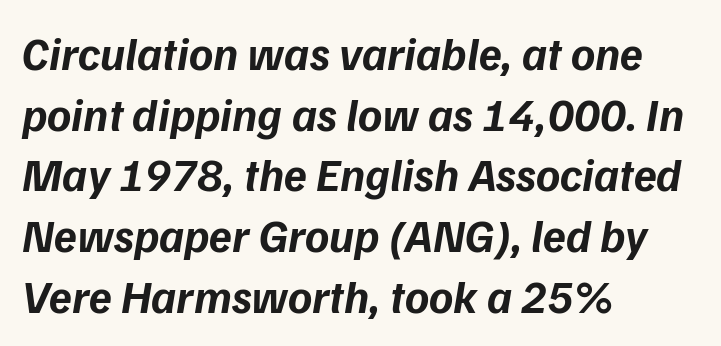
{"serif": "no", "bold": "yes", "weight": "bold", "width": "normal", "stroke_contrast": "low", "x_height": "medium", "monospaced": "no", "underline": "no", "align": "left", "line_spacing": "normal", "line_spacing_ratio": 1.32, "letter_spacing": "normal", "letter_spacing_em": 0.0, "glyph_px": 46}
